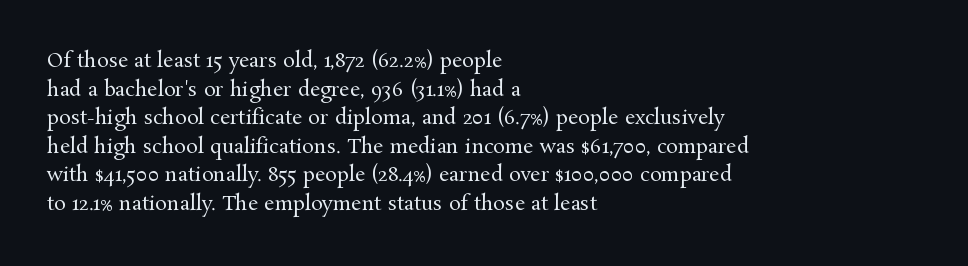
Honestly, the letter spacing is just normal — you wouldn't notice it. Every row of glyphs begins at an identical x-position on the left. The lettering holds an erect, upright posture throughout. A typesetter would call this leading conventional body-copy spacing.
